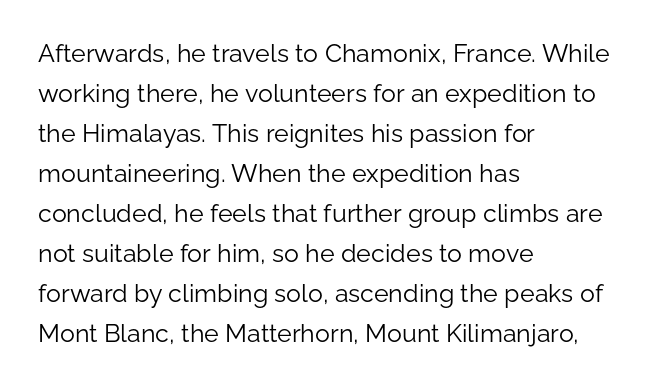
The image shows 25 px text type, upright; set left-aligned, normal line spacing (1.6x), normal letter spacing, not underlined.
